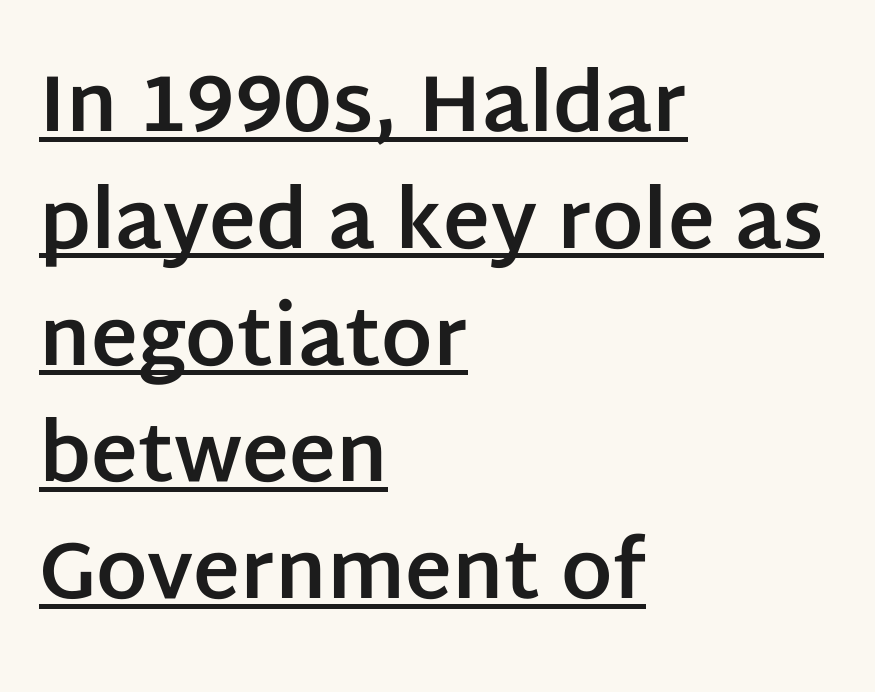
{"serif": "no", "italic": "no", "bold": "yes", "weight": "bold", "width": "normal", "stroke_contrast": "low", "x_height": "large", "monospaced": "no", "underline": "yes", "align": "left", "line_spacing": "normal", "line_spacing_ratio": 1.46, "letter_spacing": "normal", "letter_spacing_em": 0.0, "glyph_px": 80}
